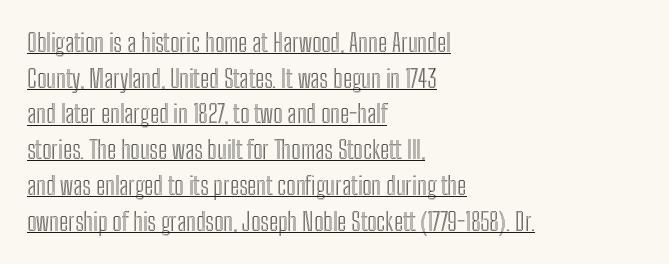
The image shows 25 px text type, upright; set left-aligned, normal line spacing (1.43x), normal letter spacing, underlined.
